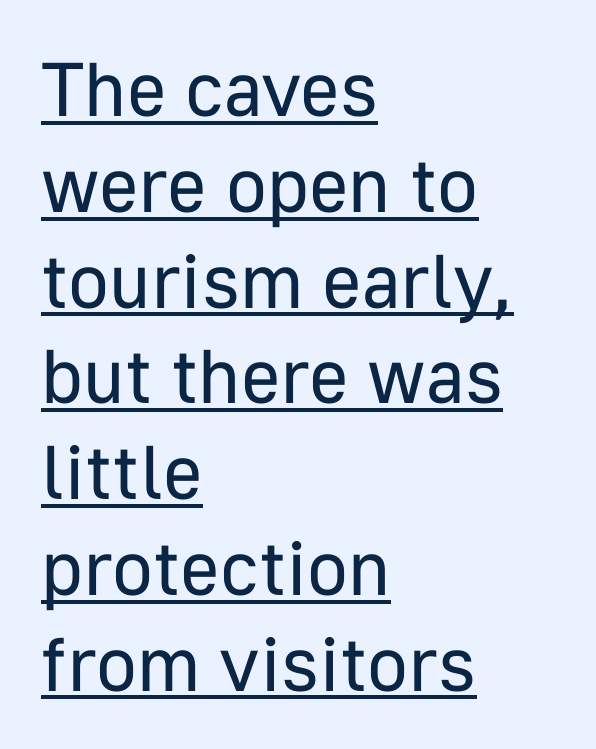
{"serif": "no", "italic": "no", "bold": "no", "weight": "regular", "width": "normal", "stroke_contrast": "low", "x_height": "medium", "monospaced": "no", "underline": "yes", "align": "left", "line_spacing": "normal", "line_spacing_ratio": 1.26, "letter_spacing": "normal", "letter_spacing_em": 0.0, "glyph_px": 76}
